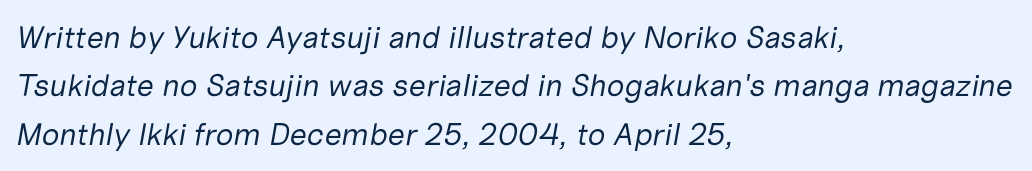
Q: Is the text bold? A: No.
Q: Is the text italic (slanted)? A: Yes, it leans right by about 10 degrees.
Q: Is the text underlined? A: No.
Q: How is the paragraph aligned? A: Left-aligned.
Q: Is the spacing between letters normal or unusually wide? A: Normal.
Q: Is the spacing between lines tight, normal or loose? A: Normal.
Q: Width (condensed, normal, or wide)? A: Normal.
Q: Stroke contrast? A: Low.
Q: x-height? A: Medium.
Q: Monospaced? A: No.
